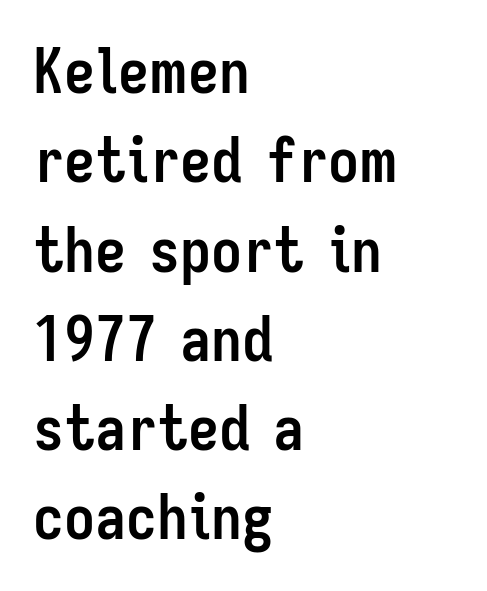
Q: Is the text bold? A: Yes.
Q: Is the text italic (slanted)? A: No, it is upright.
Q: Is the typeface a serif or a sans-serif typeface? A: Sans-serif.
Q: Is the text underlined? A: No.
Q: How is the paragraph aligned? A: Left-aligned.
Q: Is the spacing between letters normal or unusually wide? A: Normal.
Q: Is the spacing between lines tight, normal or loose? A: Normal.
Q: Width (condensed, normal, or wide)? A: Condensed.
Q: Stroke contrast? A: Low.
Q: x-height? A: Medium.
Q: Monospaced? A: No.
